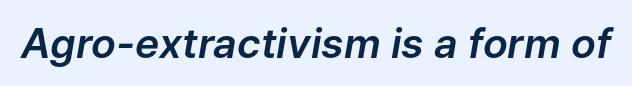
The gaps between neighbouring characters are ordinary and unremarkable. It's the slanting kind of type. The space beneath each line is pristine and unruled. Looks like regular typesetting: each glyph gets only the width it needs.
